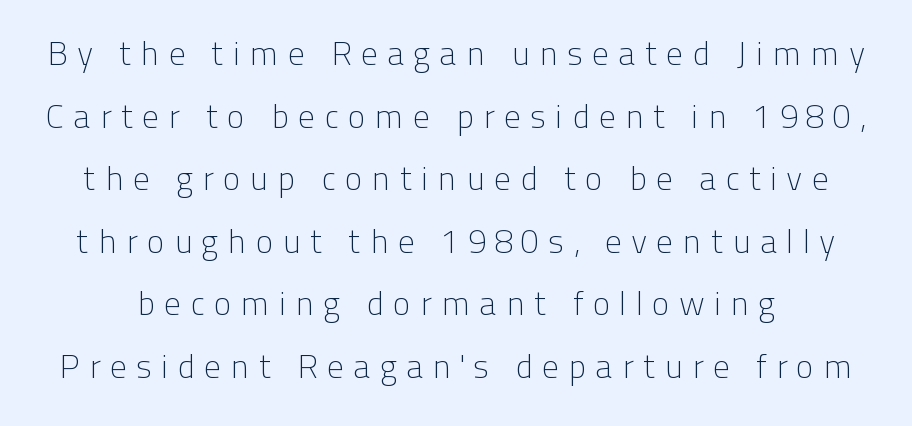
{"serif": "no", "italic": "no", "bold": "no", "weight": "light", "width": "normal", "stroke_contrast": "low", "x_height": "medium", "monospaced": "no", "underline": "no", "line_spacing_ratio": 1.84, "letter_spacing": "wide", "letter_spacing_em": 0.26, "glyph_px": 34}
